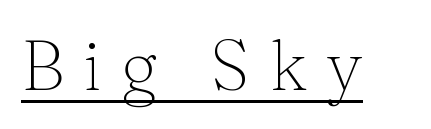
{"serif": "yes", "italic": "no", "bold": "no", "weight": "thin", "width": "normal", "stroke_contrast": "medium", "x_height": "medium", "monospaced": "no", "underline": "yes", "letter_spacing": "wide", "letter_spacing_em": 0.27, "glyph_px": 70}
